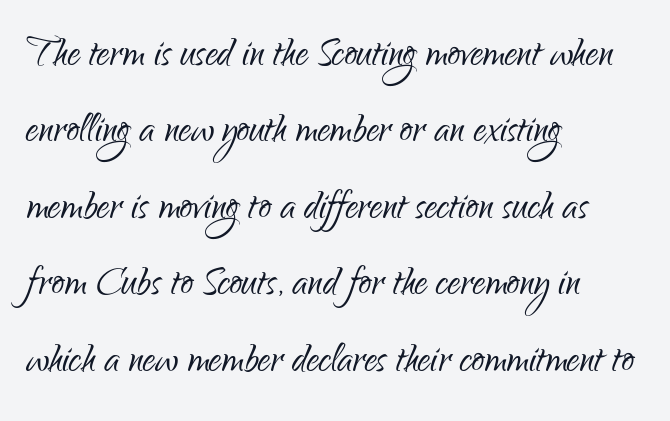
{"serif": "no", "bold": "no", "weight": "light", "width": "condensed", "stroke_contrast": "low", "x_height": "small", "monospaced": "no", "underline": "no", "align": "left", "line_spacing": "normal", "line_spacing_ratio": 1.53, "letter_spacing": "normal", "letter_spacing_em": 0.0, "glyph_px": 50}
